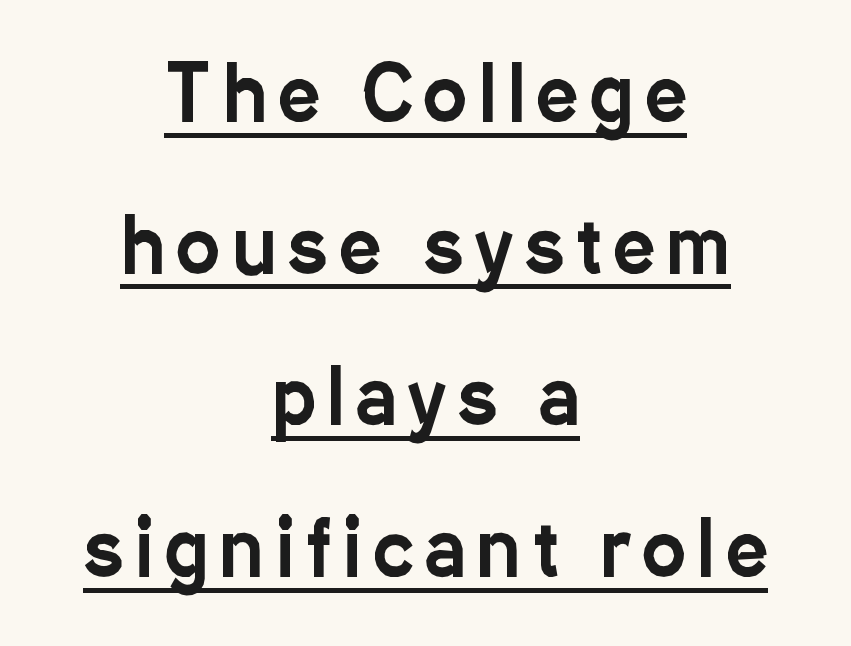
{"serif": "no", "italic": "no", "width": "condensed", "stroke_contrast": "low", "x_height": "medium", "monospaced": "no", "underline": "yes", "align": "center", "line_spacing": "loose", "line_spacing_ratio": 2.05, "glyph_px": 74}
